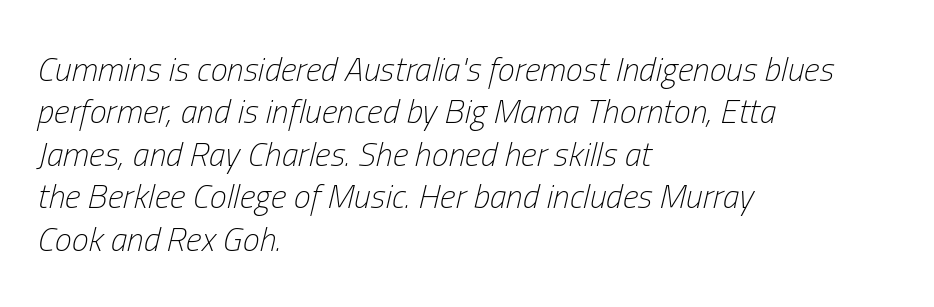
The font sits on the lighter half of the weight spectrum, regular included. The passage shown stacks its lines at a standard gap. Notice how the passage keeps a crisp vertical edge on the left only. The gaps between neighbouring characters are ordinary and unremarkable.
